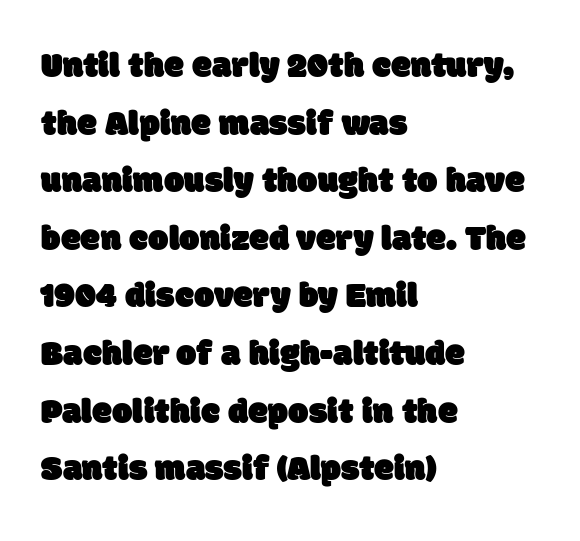
Q: Is the typeface a serif or a sans-serif typeface? A: Sans-serif.
Q: Is the text underlined? A: No.
Q: How is the paragraph aligned? A: Left-aligned.
Q: Is the spacing between letters normal or unusually wide? A: Normal.
Q: Is the spacing between lines tight, normal or loose? A: Normal.
Q: Width (condensed, normal, or wide)? A: Normal.
Q: Stroke contrast? A: Low.
Q: x-height? A: Large.
Q: Monospaced? A: No.
